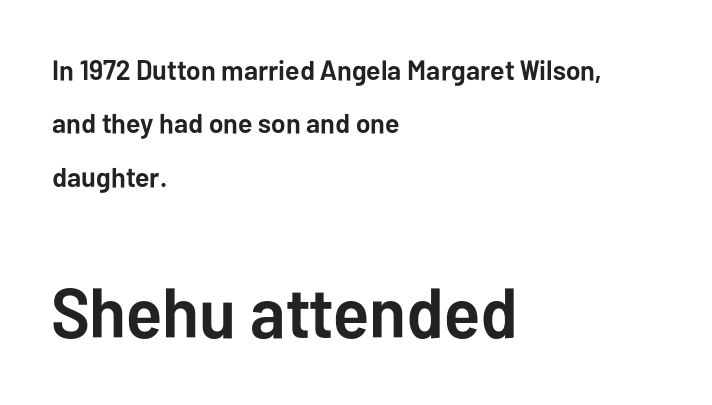
The image shows 70 px semibold sans-serif type, upright; set left-aligned, loose line spacing (1.91x), normal letter spacing, not underlined; the second (bottom) block is 2.5x larger; low stroke contrast and a medium x-height.
